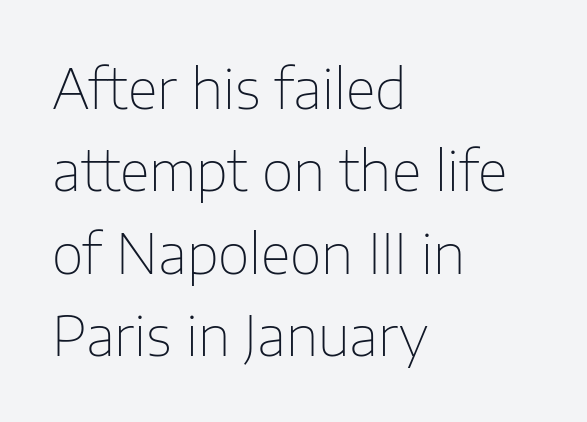
{"serif": "no", "italic": "no", "bold": "no", "weight": "thin", "width": "normal", "stroke_contrast": "low", "x_height": "medium", "monospaced": "no", "underline": "no", "align": "left", "line_spacing": "normal", "line_spacing_ratio": 1.5, "letter_spacing": "normal", "letter_spacing_em": 0.0, "glyph_px": 55}
